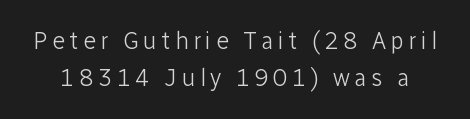
The image shows 24 px text type, upright; set normal line spacing (1.53x), not underlined.
